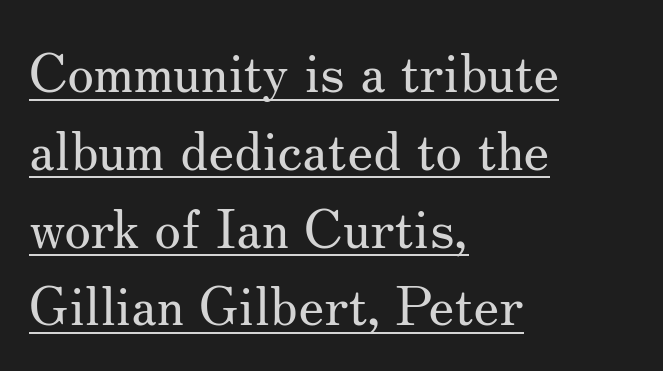
Weight: not bold — regular or lighter. The face used here appears with an underline applied. The line texture is even and compact thanks to regular tracking. Horizontal alignment here is leftward, the default for most running prose. The rendering uses natural spacing where letterforms have individual widths.
